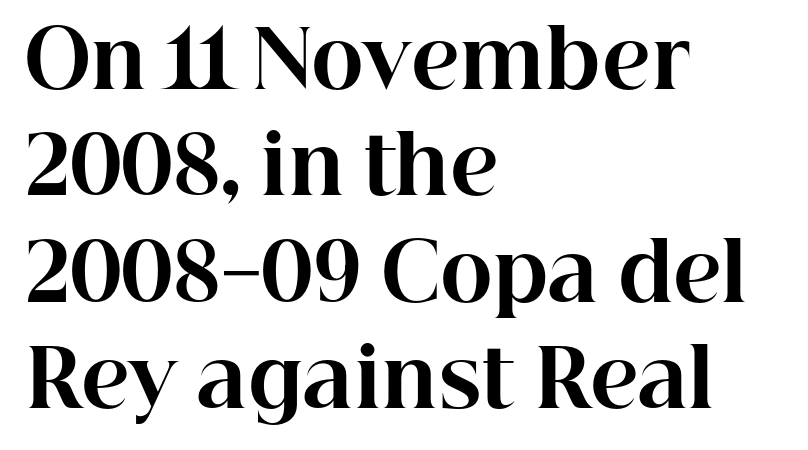
The image shows 80 px bold serif type, upright; set left-aligned, normal line spacing (1.33x), normal letter spacing, not underlined; high stroke contrast and a medium x-height.
